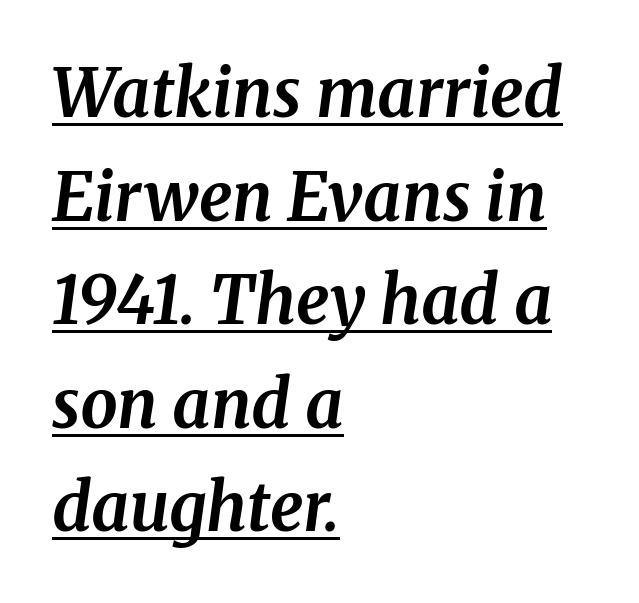
The image shows 66 px bold serif type, italic (leaning right); set left-aligned, normal line spacing (1.57x), normal letter spacing, underlined; medium stroke contrast and a medium x-height.
